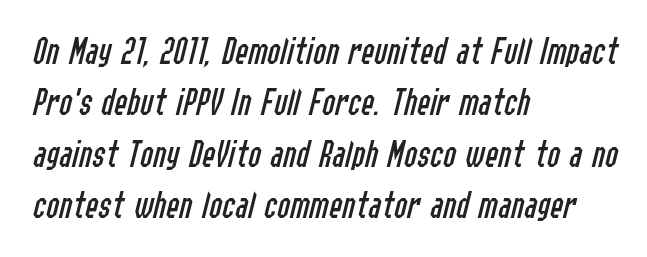
The image shows 39 px regular-weight, condensed type, italic (leaning right); set left-aligned, normal line spacing (1.32x), normal letter spacing, not underlined; low stroke contrast and a medium x-height.
